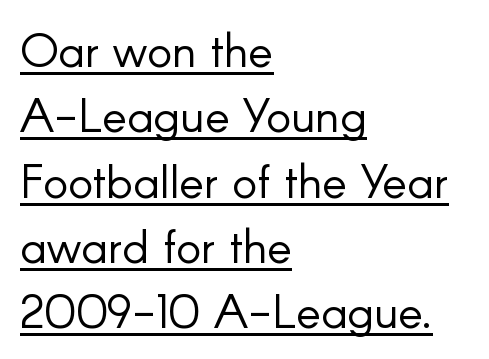
The image shows 47 px light sans-serif type, upright; set left-aligned, normal line spacing (1.39x), normal letter spacing, underlined; low stroke contrast and a small x-height.
